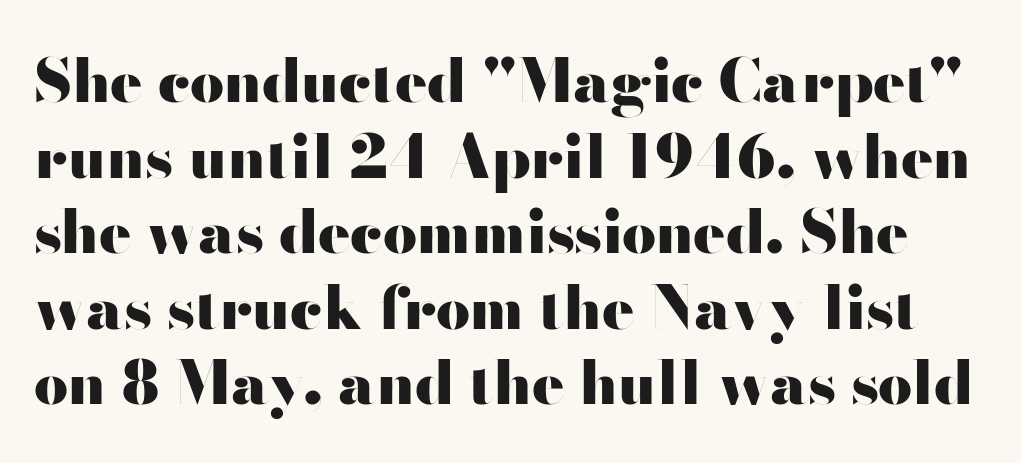
The face used here is proportionally spaced, like ordinary book or web type. The line texture is even and compact thanks to regular tracking. Bare-footed words on every line. A normal amount of white space separates one row of letters from the next. Notice how thick the strokes are: this is what a full bold looks like.
